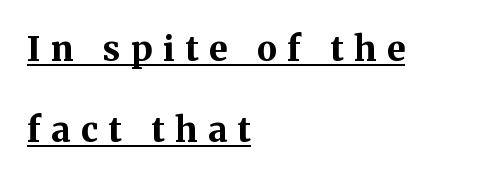
You can tell from the footed stems that serif type was used. Quick note: not italic, upright. Short and long lines alike share a common starting point at left. What stands out about the letter spacing? Its width — letters are far apart. Proportional: the letters do not fall into vertical columns. Glance below the letters and you will spot a drawn line.
